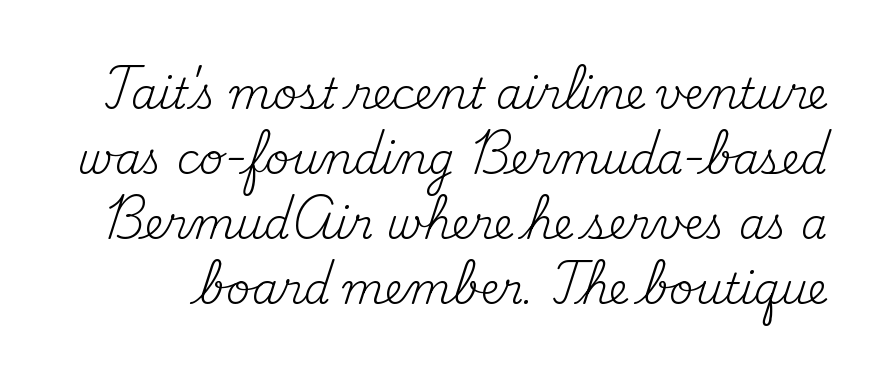
If you measured baseline to baseline, you'd find a middling distance. The letterforms sit at book weight or below. The specimen omits any rule beneath the text block's lines. The letterforms sit shoulder to shoulder at normal distance.
